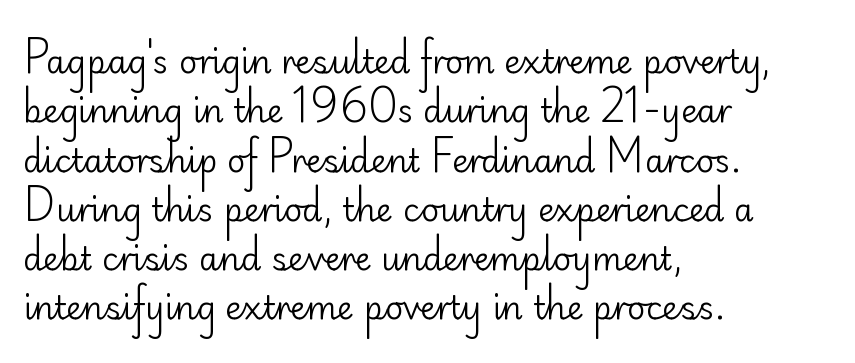
{"serif": "no", "italic": "no", "bold": "no", "weight": "regular", "width": "normal", "stroke_contrast": "low", "x_height": "small", "monospaced": "no", "underline": "no", "align": "left", "line_spacing": "normal", "line_spacing_ratio": 1.54, "letter_spacing": "normal", "letter_spacing_em": 0.0, "glyph_px": 32}
